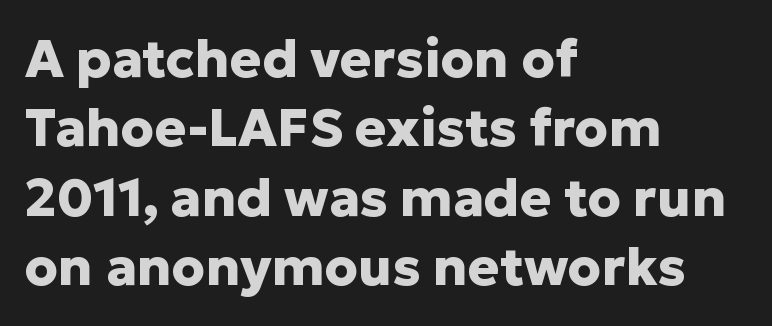
{"serif": "no", "italic": "no", "bold": "yes", "weight": "heavy", "width": "normal", "stroke_contrast": "low", "x_height": "medium", "monospaced": "no", "underline": "no", "align": "left", "line_spacing": "normal", "line_spacing_ratio": 1.31, "letter_spacing": "normal", "letter_spacing_em": 0.0, "glyph_px": 53}
